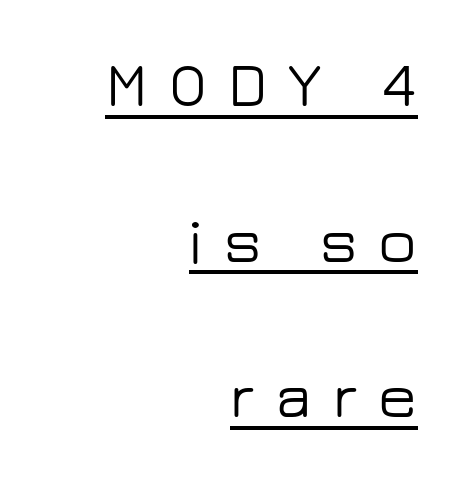
The image shows 63 px wide sans-serif type, upright; set right-aligned, loose line spacing (2.47x), unusually wide letter spacing (+0.34 em), underlined; low stroke contrast and a medium x-height.
